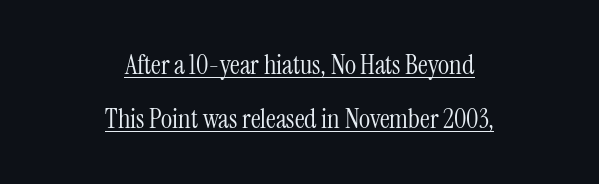
The image shows 27 px text type, upright; set centered, loose line spacing (2.0x), normal letter spacing, underlined.
